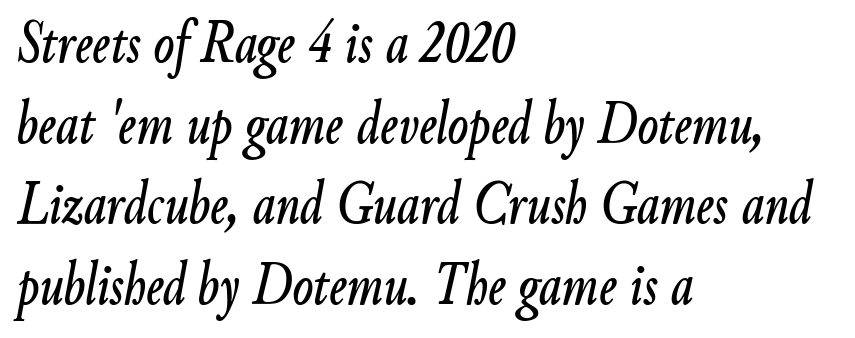
Q: Is the text italic (slanted)? A: Yes, it leans right by about 9 degrees.
Q: Is the text underlined? A: No.
Q: How is the paragraph aligned? A: Left-aligned.
Q: Is the spacing between letters normal or unusually wide? A: Normal.
Q: Is the spacing between lines tight, normal or loose? A: Normal.
Q: Width (condensed, normal, or wide)? A: Condensed.
Q: Stroke contrast? A: Low.
Q: x-height? A: Small.
Q: Monospaced? A: No.
